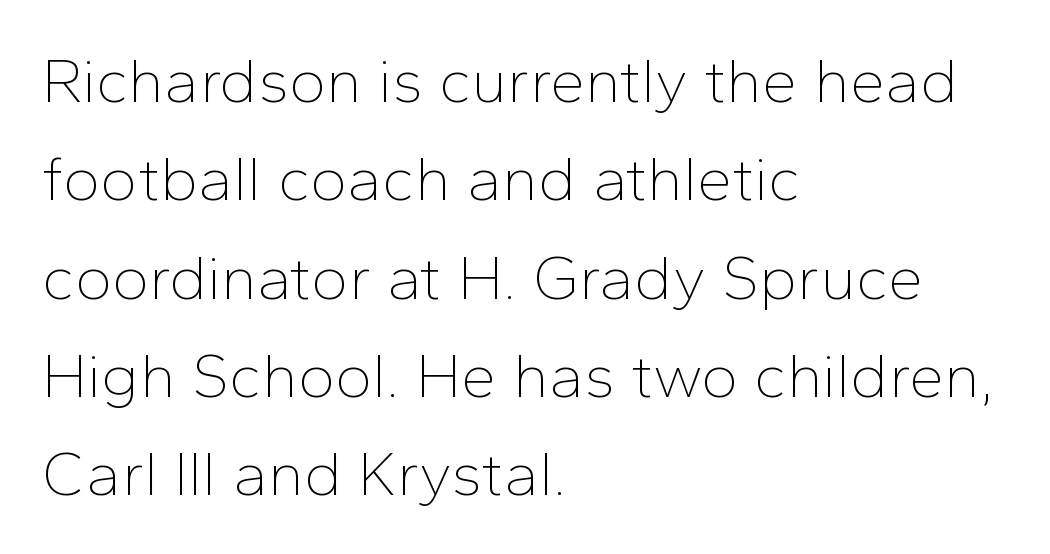
Q: Is the text bold? A: No.
Q: Is the text italic (slanted)? A: No, it is upright.
Q: Is the typeface a serif or a sans-serif typeface? A: Sans-serif.
Q: Is the text underlined? A: No.
Q: How is the paragraph aligned? A: Left-aligned.
Q: Is the spacing between letters normal or unusually wide? A: Normal.
Q: Is the spacing between lines tight, normal or loose? A: Normal.
Q: Width (condensed, normal, or wide)? A: Normal.
Q: Stroke contrast? A: Low.
Q: x-height? A: Medium.
Q: Monospaced? A: No.
